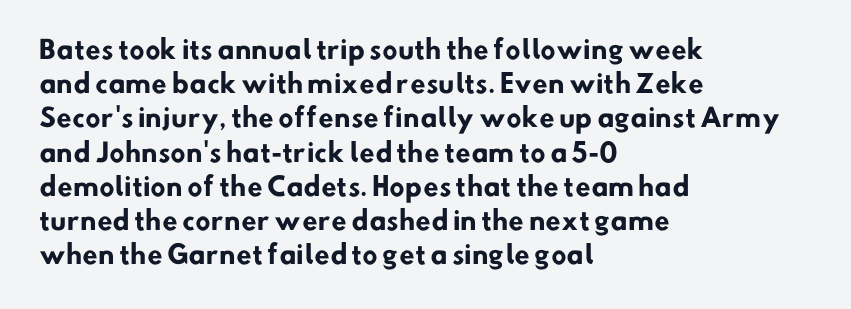
Q: Is the text bold? A: Yes.
Q: Is the text underlined? A: No.
Q: How is the paragraph aligned? A: Left-aligned.
Q: Is the spacing between letters normal or unusually wide? A: Normal.
Q: Is the spacing between lines tight, normal or loose? A: Normal.
